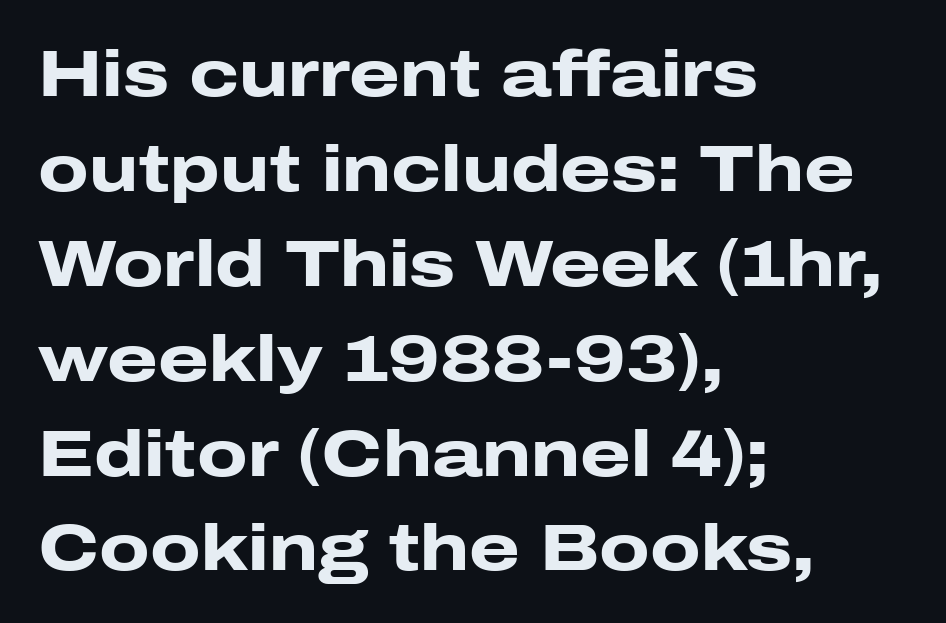
{"serif": "no", "italic": "no", "bold": "yes", "weight": "heavy", "width": "wide", "stroke_contrast": "low", "x_height": "medium", "monospaced": "no", "underline": "no", "align": "left", "line_spacing": "normal", "line_spacing_ratio": 1.46, "letter_spacing": "normal", "letter_spacing_em": 0.0, "glyph_px": 65}
